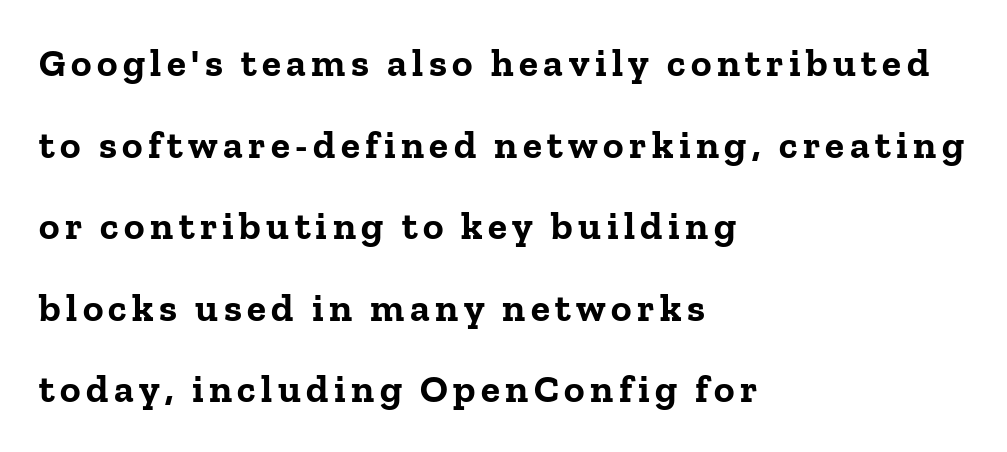
Q: Is the text bold? A: Yes.
Q: Is the text italic (slanted)? A: No, it is upright.
Q: Is the typeface a serif or a sans-serif typeface? A: Serif.
Q: Is the text underlined? A: No.
Q: How is the paragraph aligned? A: Left-aligned.
Q: Is the spacing between lines tight, normal or loose? A: Loose.
Q: Width (condensed, normal, or wide)? A: Normal.
Q: Stroke contrast? A: Low.
Q: x-height? A: Medium.
Q: Monospaced? A: No.
